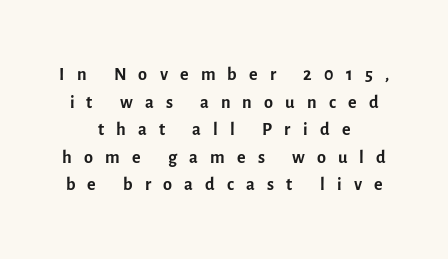
{"italic": "no", "bold": "no", "underline": "no", "line_spacing": "tight", "line_spacing_ratio": 1.06, "letter_spacing": "wide", "letter_spacing_em": 0.47, "glyph_px": 26}
